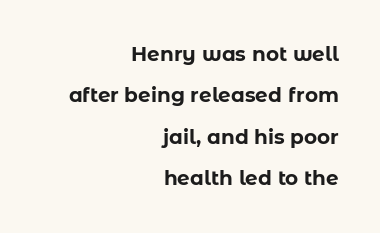
The image shows 20 px bold type, upright; set right-aligned, loose line spacing (2.07x), normal letter spacing, not underlined.
